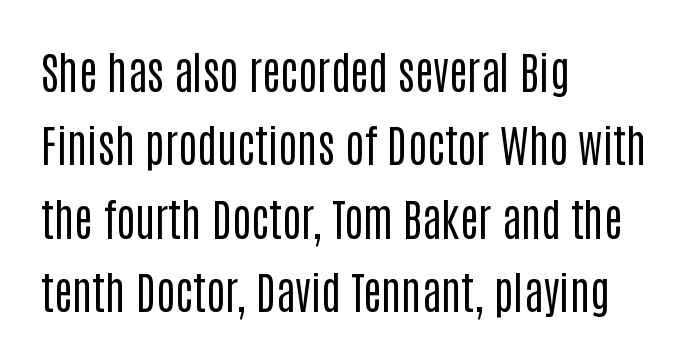
{"serif": "no", "italic": "no", "bold": "no", "weight": "regular", "width": "condensed", "stroke_contrast": "low", "x_height": "large", "monospaced": "no", "underline": "no", "align": "left", "line_spacing": "normal", "line_spacing_ratio": 1.67, "letter_spacing": "normal", "letter_spacing_em": 0.0, "glyph_px": 44}
